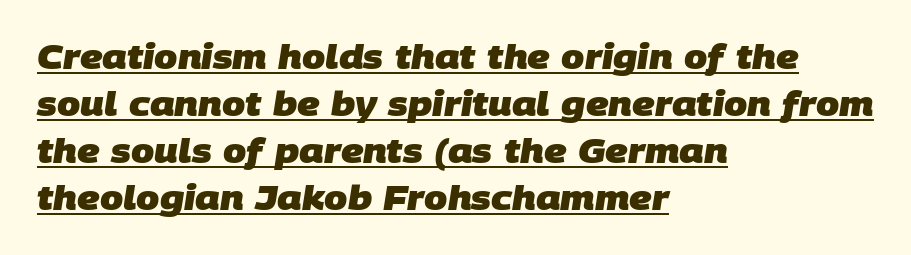
The tracking reads as untouched default to a designer's eye. In terms of leading, this rendering sits right in the middle. Somebody hit Ctrl+U on this one — the words are underlined. These words are printed bold, with thick strokes throughout. The font family rendered here belongs to the sans-serif group. Alignment: flush left.
